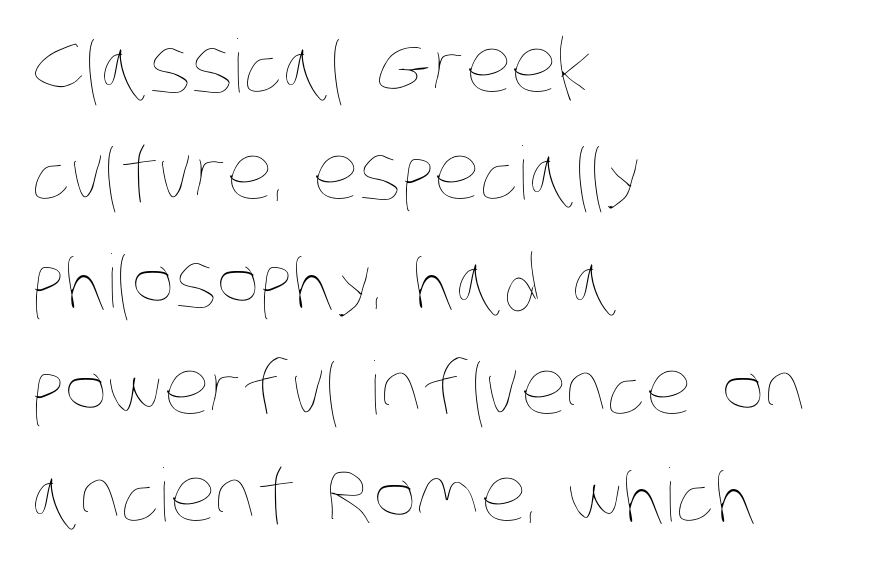
The image shows 73 px thin, condensed type; set left-aligned, normal line spacing (1.47x), normal letter spacing, not underlined; low stroke contrast and a large x-height.
